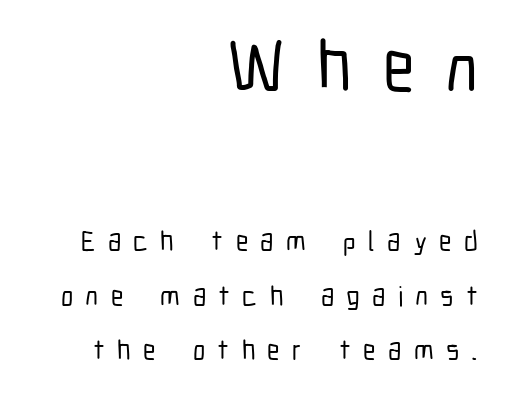
{"serif": "no", "italic": "no", "width": "condensed", "stroke_contrast": "low", "x_height": "medium", "monospaced": "no", "underline": "no", "align": "right", "line_spacing": "loose", "line_spacing_ratio": 1.95, "letter_spacing": "wide", "letter_spacing_em": 0.44, "larger_block": "first", "size_ratio": 2.54, "glyph_px": 71}
